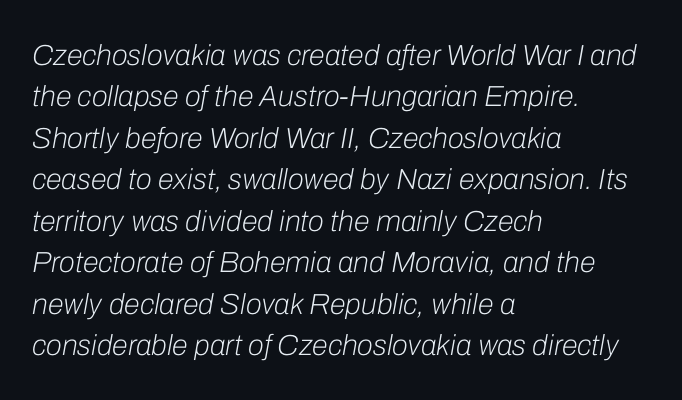
The image shows 29 px light type, italic (leaning right); set left-aligned, normal line spacing (1.43x), normal letter spacing, not underlined; low stroke contrast and a medium x-height.
